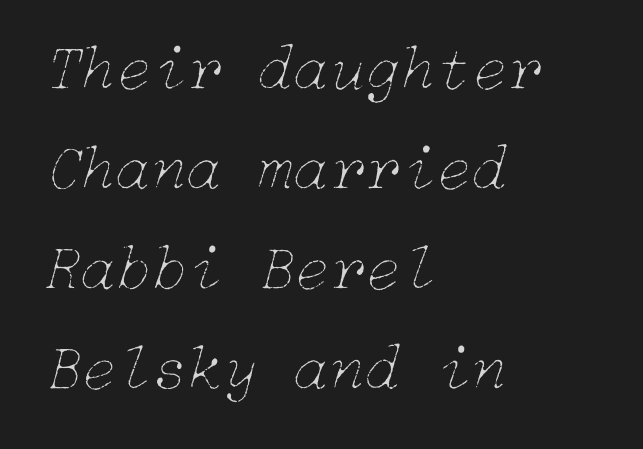
{"italic": "yes", "lean": "right", "slant_degrees": 15, "bold": "no", "weight": "thin", "width": "normal", "stroke_contrast": "low", "x_height": "medium", "underline": "no", "align": "left", "line_spacing": "normal", "line_spacing_ratio": 1.54, "letter_spacing": "normal", "letter_spacing_em": 0.0, "glyph_px": 65}
